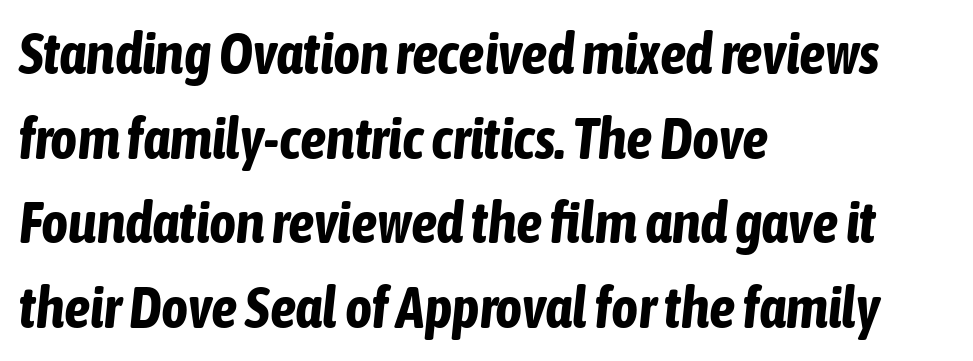
The image shows 58 px bold, condensed type, italic (leaning right); set left-aligned, normal line spacing (1.46x), normal letter spacing, not underlined; low stroke contrast and a medium x-height.
